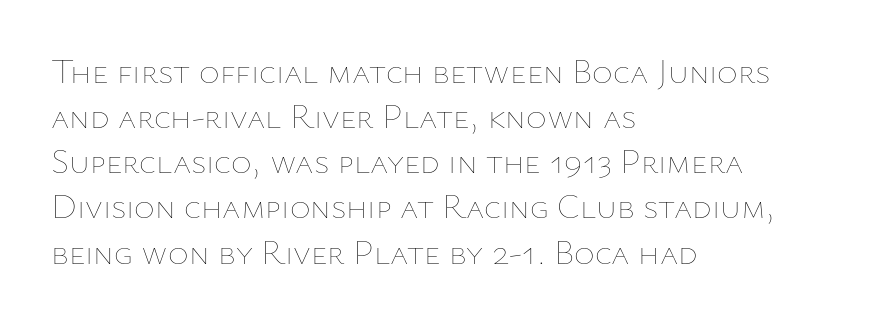
Q: Is the text bold? A: No.
Q: Is the text italic (slanted)? A: No, it is upright.
Q: Is the text underlined? A: No.
Q: How is the paragraph aligned? A: Left-aligned.
Q: Is the spacing between letters normal or unusually wide? A: Normal.
Q: Is the spacing between lines tight, normal or loose? A: Normal.
Q: Width (condensed, normal, or wide)? A: Normal.
Q: Stroke contrast? A: Low.
Q: x-height? A: Medium.
Q: Monospaced? A: No.
